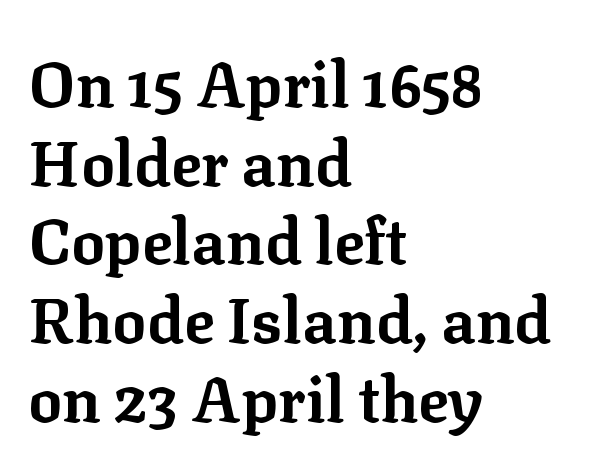
{"serif": "yes", "italic": "no", "bold": "yes", "weight": "bold", "width": "normal", "stroke_contrast": "low", "x_height": "medium", "monospaced": "no", "underline": "no", "align": "left", "line_spacing": "normal", "line_spacing_ratio": 1.25, "letter_spacing": "normal", "letter_spacing_em": 0.0, "glyph_px": 63}
